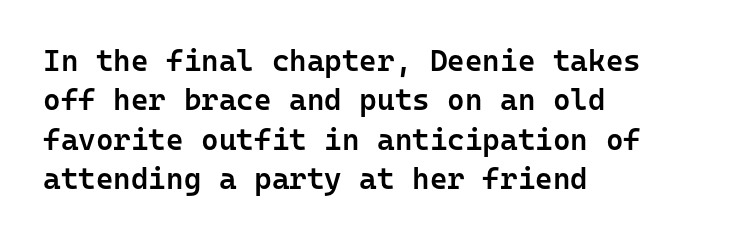
Q: Is the text bold? A: Semi-bold.
Q: Is the text italic (slanted)? A: No, it is upright.
Q: Is the typeface a serif or a sans-serif typeface? A: Sans-serif.
Q: Is the text underlined? A: No.
Q: How is the paragraph aligned? A: Left-aligned.
Q: Is the spacing between letters normal or unusually wide? A: Normal.
Q: Is the spacing between lines tight, normal or loose? A: Normal.
Q: Width (condensed, normal, or wide)? A: Normal.
Q: Stroke contrast? A: Low.
Q: x-height? A: Medium.
Q: Monospaced? A: Yes.
